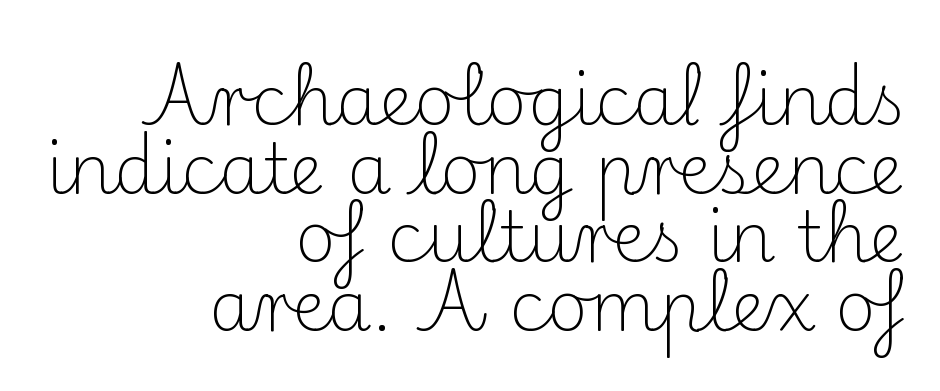
The gaps between neighbouring characters are ordinary and unremarkable. Letters have the restrained weight of plain body copy at most. In terms of leading, this rendering errs on the cramped side. This sample is right-justified, so line beginnings fall wherever the words allow. Spacing verdict: proportional, widths tailored to each character.
